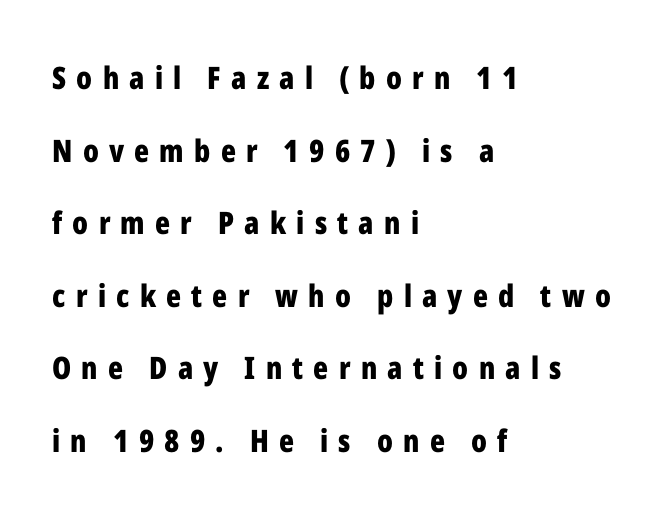
Q: Is the text bold? A: Yes.
Q: Is the text italic (slanted)? A: No, it is upright.
Q: Is the typeface a serif or a sans-serif typeface? A: Sans-serif.
Q: Is the text underlined? A: No.
Q: How is the paragraph aligned? A: Left-aligned.
Q: Is the spacing between letters normal or unusually wide? A: Unusually wide.
Q: Is the spacing between lines tight, normal or loose? A: Loose.
Q: Width (condensed, normal, or wide)? A: Condensed.
Q: Stroke contrast? A: Low.
Q: x-height? A: Medium.
Q: Monospaced? A: No.
